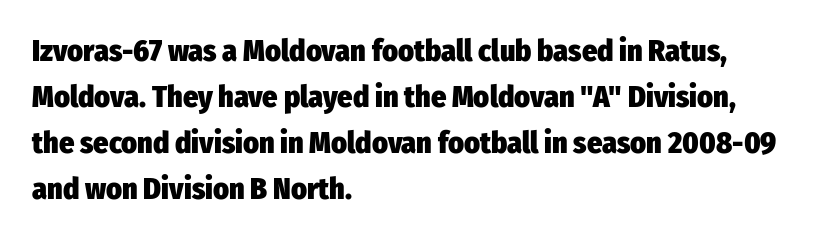
How would I describe the line gaps? Plain and ordinary. Every character sits straight up, as roman type does. Caption: bold face, heavy strokes. The specimen omits any rule beneath the text block's lines.
